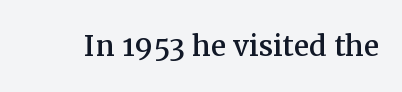
{"serif": "yes", "italic": "no", "width": "normal", "stroke_contrast": "medium", "x_height": "medium", "monospaced": "no", "underline": "no", "letter_spacing": "normal", "letter_spacing_em": 0.0, "glyph_px": 38}
